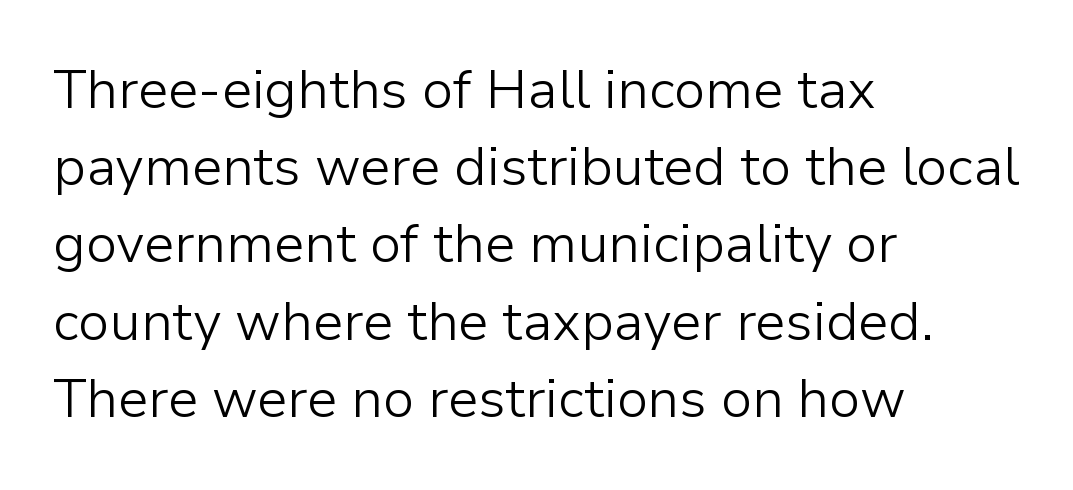
Q: Is the text bold? A: No.
Q: Is the text italic (slanted)? A: No, it is upright.
Q: Is the typeface a serif or a sans-serif typeface? A: Sans-serif.
Q: Is the text underlined? A: No.
Q: How is the paragraph aligned? A: Left-aligned.
Q: Is the spacing between letters normal or unusually wide? A: Normal.
Q: Is the spacing between lines tight, normal or loose? A: Normal.
Q: Width (condensed, normal, or wide)? A: Normal.
Q: Stroke contrast? A: Low.
Q: x-height? A: Medium.
Q: Monospaced? A: No.
